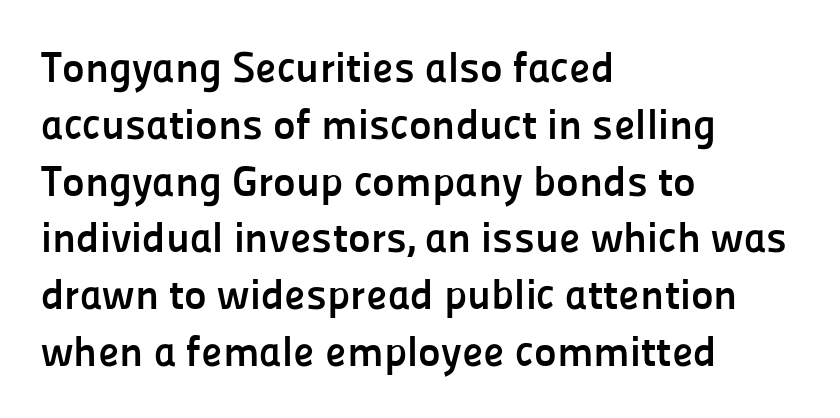
The image shows 43 px semibold sans-serif type, upright; set left-aligned, normal line spacing (1.32x), normal letter spacing, not underlined; low stroke contrast and a medium x-height.
